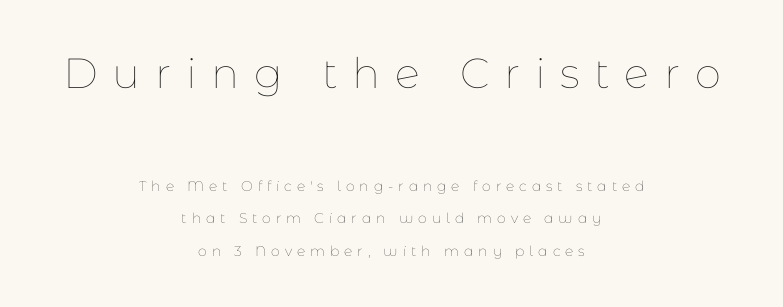
Centered paragraph, ragged on both sides. Has an underline been added? It has not. The face used here is proportionally spaced, like ordinary book or web type. Vertical strokes here are truly vertical. Look at the glyph heights: the upper group is clearly the bigger setting.
